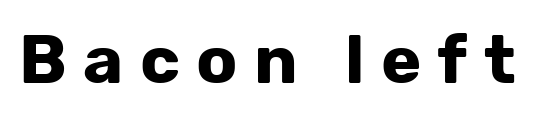
In terms of weight, the rendering is a true, heavy bold. This is sans-serif lettering, the kind often seen on screens and signage. In terms of letterspacing, this is a distinctly airy, spread setting. Is this a fixed-width face? No — the glyphs have proportional, varying widths. A roman cut, with each character standing at attention.
